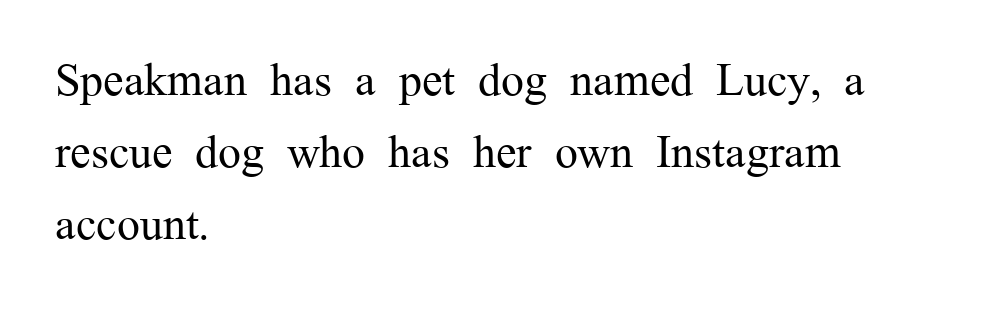
{"serif": "yes", "italic": "no", "bold": "no", "weight": "regular", "width": "normal", "stroke_contrast": "medium", "x_height": "medium", "monospaced": "no", "underline": "no", "align": "left", "line_spacing": "normal", "line_spacing_ratio": 1.57, "letter_spacing": "normal", "letter_spacing_em": 0.0, "glyph_px": 46}
